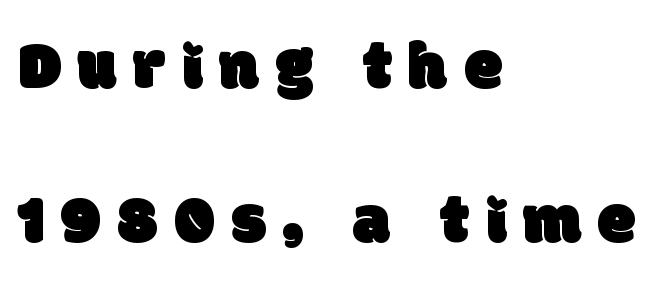
The image shows 69 px sans-serif type; set left-aligned, loose line spacing (2.23x), unusually wide letter spacing (+0.24 em), not underlined; low stroke contrast and a large x-height.
